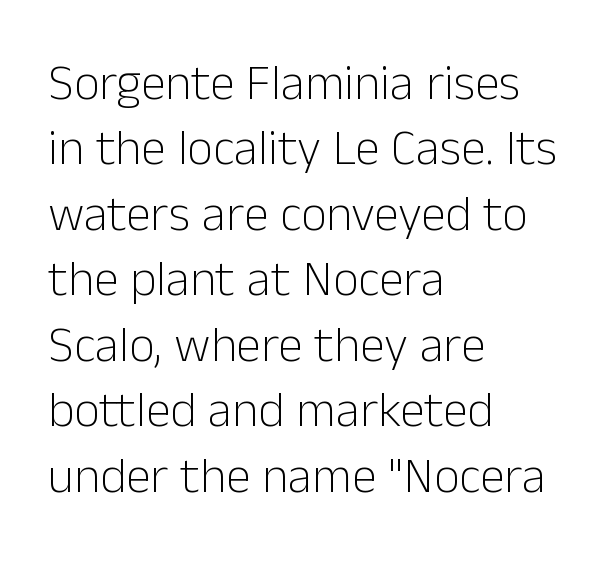
{"serif": "no", "italic": "no", "bold": "no", "weight": "light", "width": "normal", "stroke_contrast": "low", "x_height": "medium", "monospaced": "no", "underline": "no", "align": "left", "line_spacing": "normal", "line_spacing_ratio": 1.31, "letter_spacing": "normal", "letter_spacing_em": 0.0, "glyph_px": 50}
